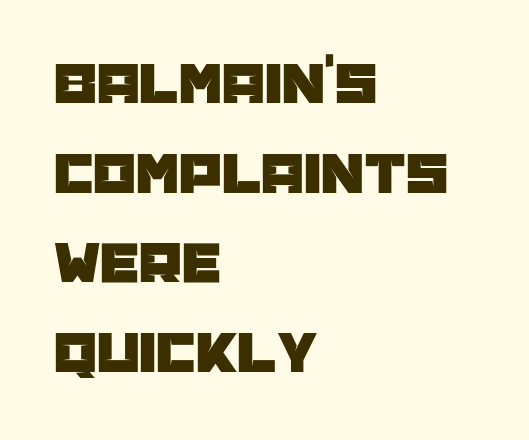
{"serif": "no", "italic": "no", "width": "normal", "stroke_contrast": "low", "x_height": "large", "monospaced": "no", "underline": "no", "align": "left", "line_spacing": "normal", "line_spacing_ratio": 1.47, "letter_spacing": "normal", "letter_spacing_em": 0.0, "glyph_px": 61}
